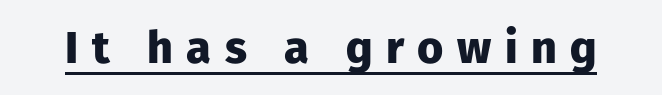
Vertical strokes here are truly vertical. The font family rendered here belongs to the sans-serif group. The specimen includes a rule beneath the text block's lines. Honestly, the letter spacing is so wide it's the main thing you notice. Character widths vary here, with narrow letters taking less room than wide ones.
